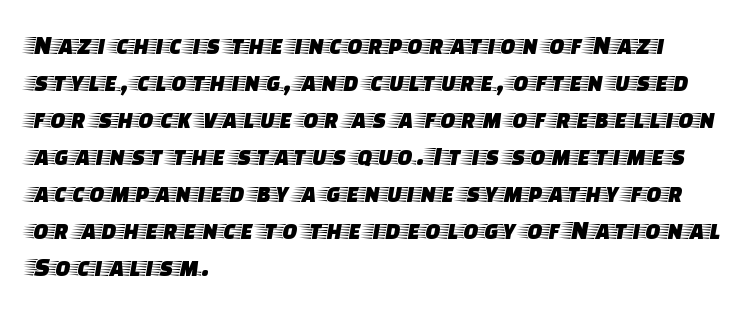
The image shows 28 px wide serif type; set left-aligned, normal line spacing (1.32x), normal letter spacing, not underlined; low stroke contrast and a large x-height.
